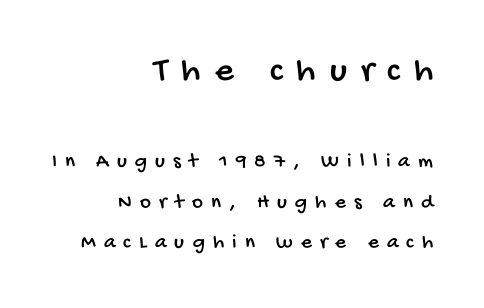
{"serif": "no", "width": "condensed", "stroke_contrast": "low", "x_height": "large", "monospaced": "no", "underline": "no", "align": "right", "line_spacing": "loose", "line_spacing_ratio": 1.93, "letter_spacing": "wide", "letter_spacing_em": 0.39, "larger_block": "first", "size_ratio": 1.71, "glyph_px": 36}
